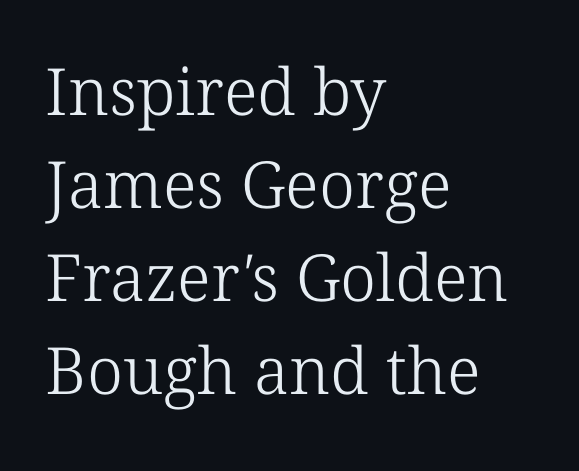
Q: Is the text bold? A: No.
Q: Is the typeface a serif or a sans-serif typeface? A: Serif.
Q: Is the text underlined? A: No.
Q: How is the paragraph aligned? A: Left-aligned.
Q: Is the spacing between letters normal or unusually wide? A: Normal.
Q: Is the spacing between lines tight, normal or loose? A: Normal.
Q: Width (condensed, normal, or wide)? A: Normal.
Q: Stroke contrast? A: Low.
Q: x-height? A: Medium.
Q: Monospaced? A: No.
